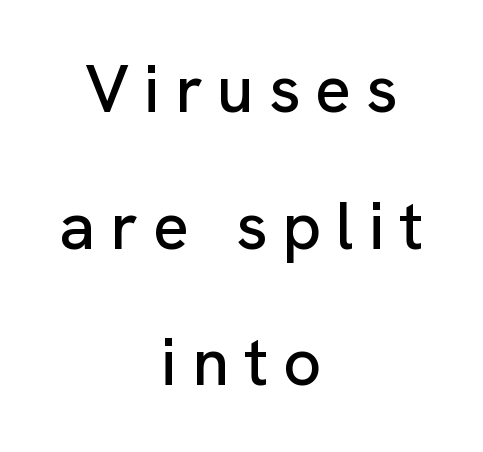
The image shows 67 px sans-serif type, upright; set centered, loose line spacing (2.04x), unusually wide letter spacing (+0.22 em), not underlined; low stroke contrast and a medium x-height.
